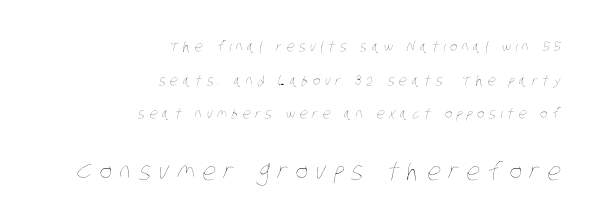
Q: Is the text bold? A: No.
Q: Is the text underlined? A: No.
Q: How is the paragraph aligned? A: Right-aligned.
Q: Is the spacing between letters normal or unusually wide? A: Unusually wide.
Q: Is the spacing between lines tight, normal or loose? A: Loose.
Q: Which block of text is set in a larger size, the first (top) or the second (bottom)? A: The second (bottom) one.
